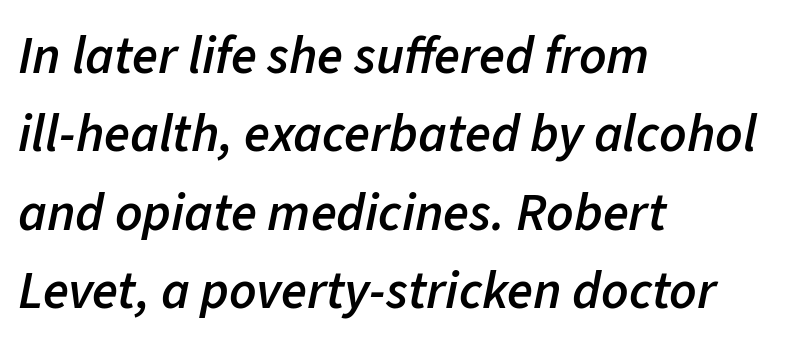
Think of a printed novel: that variable character pitch is what you see here. The paragraph has a hard left edge and a soft right edge. Is the type slanted? Yes — the strokes lean at a clear angle. The string is rendered with underlining switched off. How are the letters spaced? Ordinarily, with no added tracking. Is the type bold? Partly — it's a semibold, heavier than regular but not fully bold.
